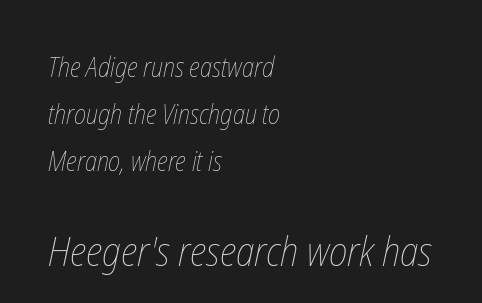
Q: Is the text bold? A: No.
Q: Is the text underlined? A: No.
Q: How is the paragraph aligned? A: Left-aligned.
Q: Is the spacing between letters normal or unusually wide? A: Normal.
Q: Which block of text is set in a larger size, the first (top) or the second (bottom)? A: The second (bottom) one.
Q: Width (condensed, normal, or wide)? A: Condensed.
Q: Stroke contrast? A: Low.
Q: x-height? A: Medium.
Q: Monospaced? A: No.
